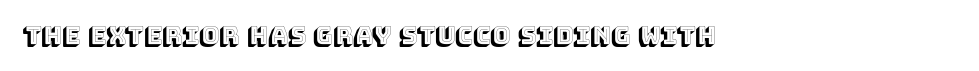
The text block is weighted toward the left margin, trailing off unevenly rightward. Spacing between characters is what you'd get straight out of the box. Each row of text sits above clean, open space. Vertical strokes here are truly vertical.
